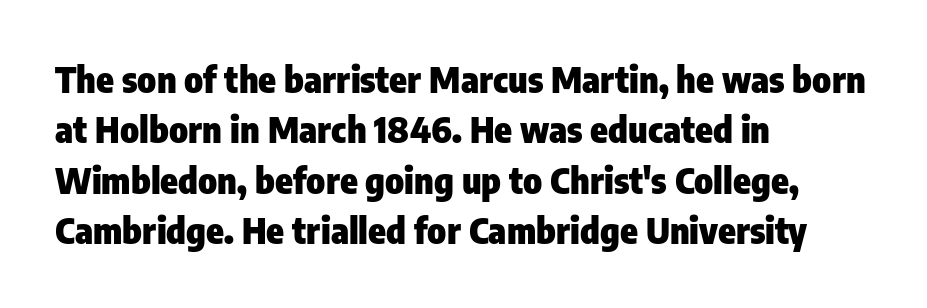
Q: Is the text bold? A: Yes.
Q: Is the text italic (slanted)? A: No, it is upright.
Q: Is the typeface a serif or a sans-serif typeface? A: Sans-serif.
Q: Is the text underlined? A: No.
Q: How is the paragraph aligned? A: Left-aligned.
Q: Is the spacing between letters normal or unusually wide? A: Normal.
Q: Is the spacing between lines tight, normal or loose? A: Normal.
Q: Width (condensed, normal, or wide)? A: Condensed.
Q: Stroke contrast? A: Low.
Q: x-height? A: Medium.
Q: Monospaced? A: No.
